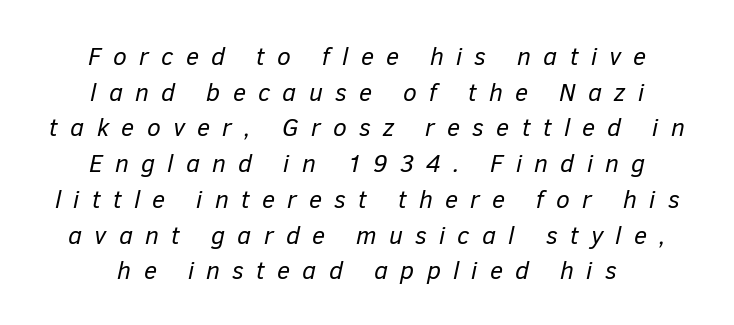
The image shows 25 px text type, italic (leaning right); set centered, normal line spacing (1.43x), unusually wide letter spacing (+0.49 em), not underlined.
